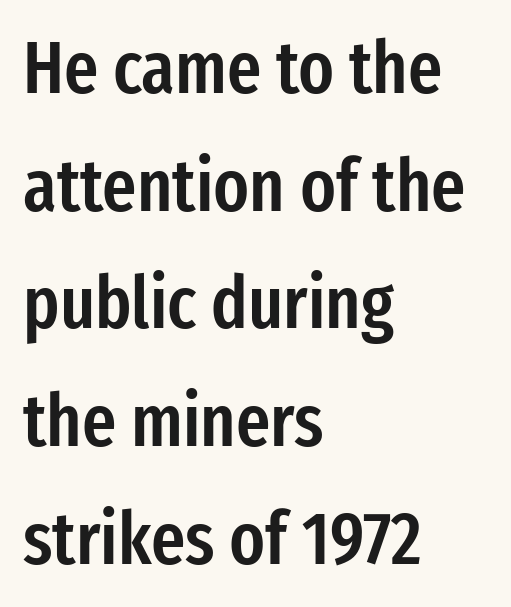
{"serif": "no", "italic": "no", "bold": "semi", "weight": "semibold", "width": "condensed", "stroke_contrast": "low", "x_height": "medium", "monospaced": "no", "underline": "no", "align": "left", "line_spacing": "normal", "line_spacing_ratio": 1.59, "letter_spacing": "normal", "letter_spacing_em": 0.0, "glyph_px": 74}
